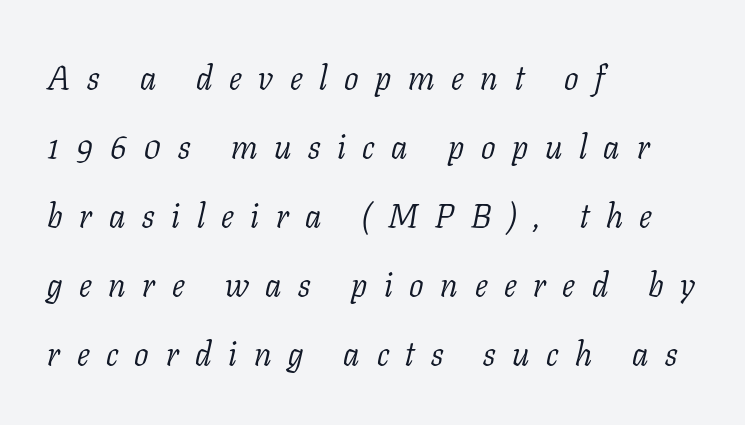
{"serif": "yes", "italic": "yes", "lean": "right", "slant_degrees": 11, "bold": "no", "weight": "light", "width": "normal", "stroke_contrast": "low", "x_height": "medium", "monospaced": "no", "underline": "no", "align": "left", "line_spacing": "loose", "line_spacing_ratio": 2.03, "letter_spacing": "wide", "letter_spacing_em": 0.49, "glyph_px": 34}
